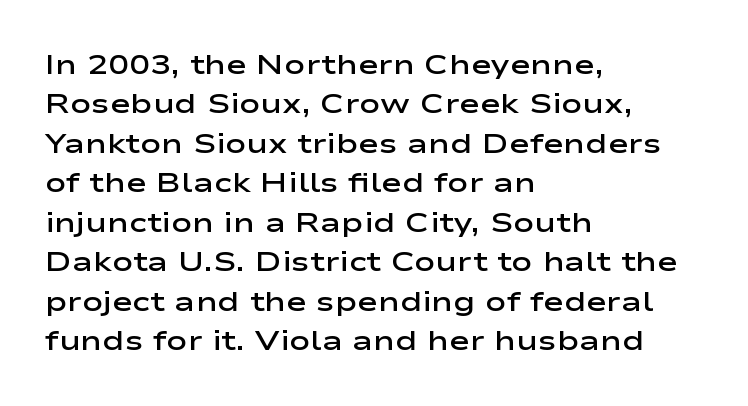
The image shows 28 px semibold, wide sans-serif type, upright; set left-aligned, normal line spacing (1.41x), normal letter spacing, not underlined; low stroke contrast and a medium x-height.
